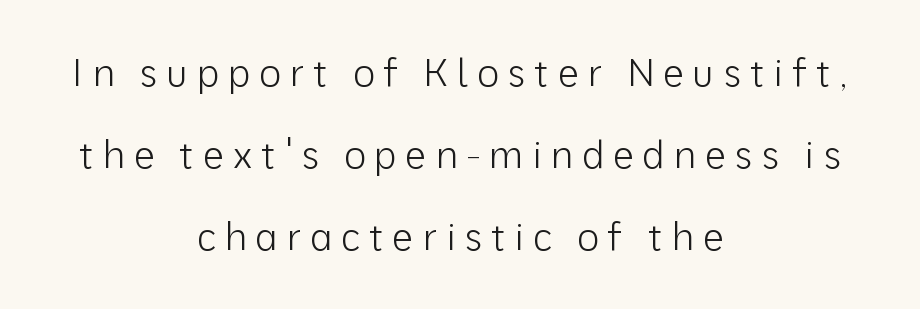
{"serif": "no", "italic": "no", "bold": "no", "weight": "light", "width": "normal", "stroke_contrast": "low", "x_height": "medium", "monospaced": "no", "underline": "no", "align": "center", "line_spacing": "loose", "line_spacing_ratio": 2.16, "letter_spacing": "wide", "letter_spacing_em": 0.22, "glyph_px": 38}
